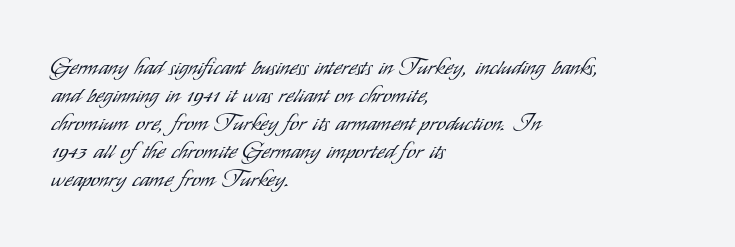
{"bold": "no", "underline": "no", "align": "left", "line_spacing_ratio": 1.22, "letter_spacing": "normal", "letter_spacing_em": 0.0, "glyph_px": 23}
